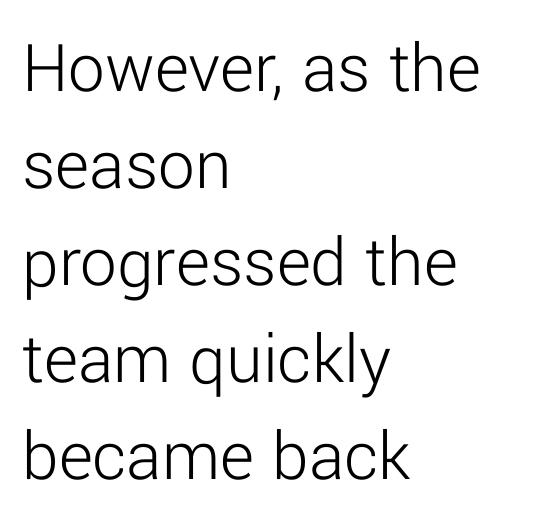
Lines of text with bare space underneath. Caption: face not bold, strokes unweighted. The ragged edge is on the right, which tells us the setting is flush left. This is the regular roman posture of the typeface. The passage shown stacks its lines at a standard gap.
